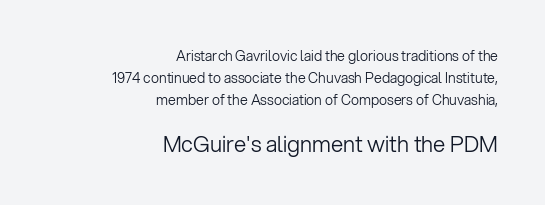
A normal amount of white space separates one row of letters from the next. The glyphs are unaccompanied by any horizontal stroke below them. Glyph-to-glyph distance matches everyday printed text. On a weight scale, this lands at 450 or below.
